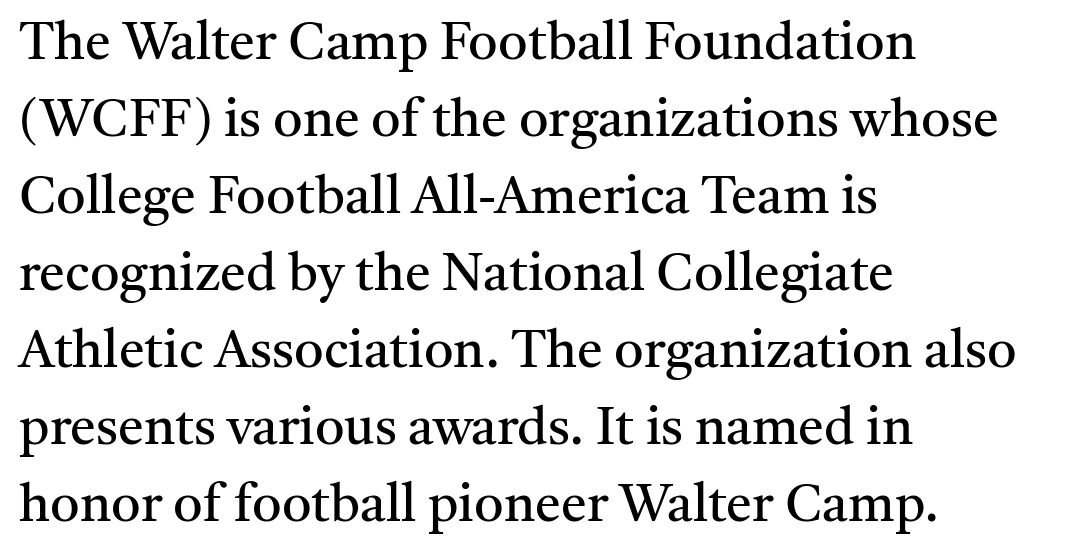
Q: Is the text bold? A: No.
Q: Is the text italic (slanted)? A: No, it is upright.
Q: Is the typeface a serif or a sans-serif typeface? A: Serif.
Q: Is the text underlined? A: No.
Q: How is the paragraph aligned? A: Left-aligned.
Q: Is the spacing between letters normal or unusually wide? A: Normal.
Q: Is the spacing between lines tight, normal or loose? A: Normal.
Q: Width (condensed, normal, or wide)? A: Normal.
Q: Stroke contrast? A: Medium.
Q: x-height? A: Medium.
Q: Monospaced? A: No.
